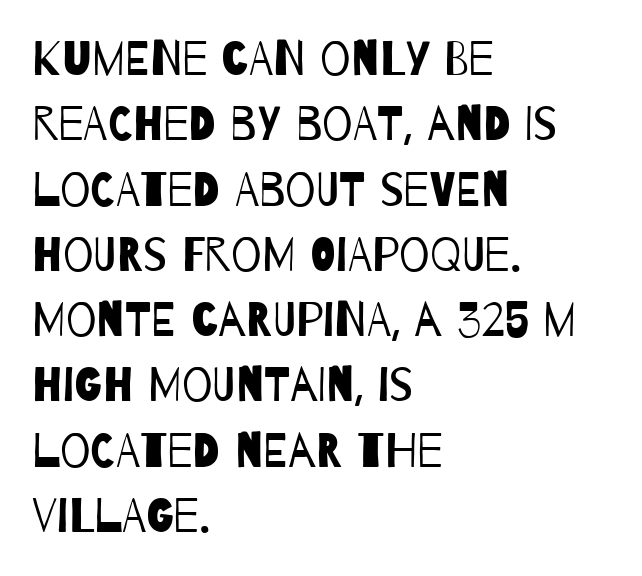
The image shows 48 px regular-weight, condensed sans-serif type; set left-aligned, normal line spacing (1.36x), normal letter spacing, not underlined; low stroke contrast and a large x-height.
